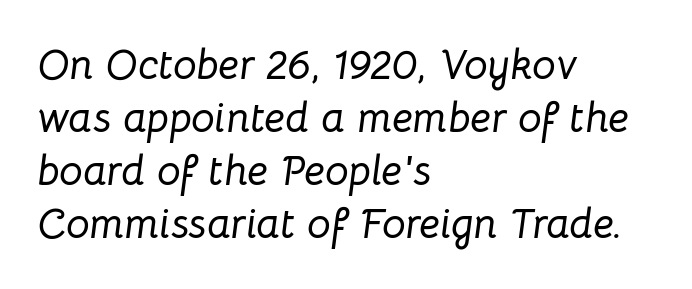
Here the designer chose a conventional face with non-uniform glyph widths. Notice how descenders clear the ascenders below comfortably — that's standard leading. No extra tracking has been applied to these lines. Rule under the text: the space is simply empty. Compared with a centered layout, this one pins lines to the left instead. The axis of the letterforms is tilted away from vertical.
